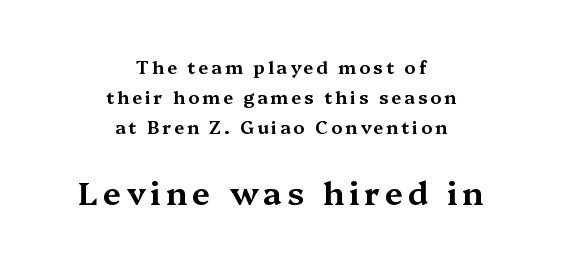
The image shows 32 px wide serif type, upright; set centered, normal line spacing (1.68x), not underlined; the second (bottom) block is 1.78x larger; medium stroke contrast and a medium x-height.
